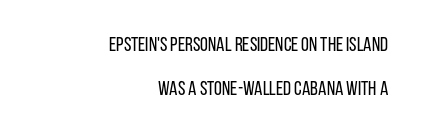
Horizontal bands of white between lines are thick stripes. Leftover space on each line is placed entirely before the opening word. Check under the words: just untouched page. It's the straight-up-and-down kind of type. A light-to-regular cut is what we see here.
